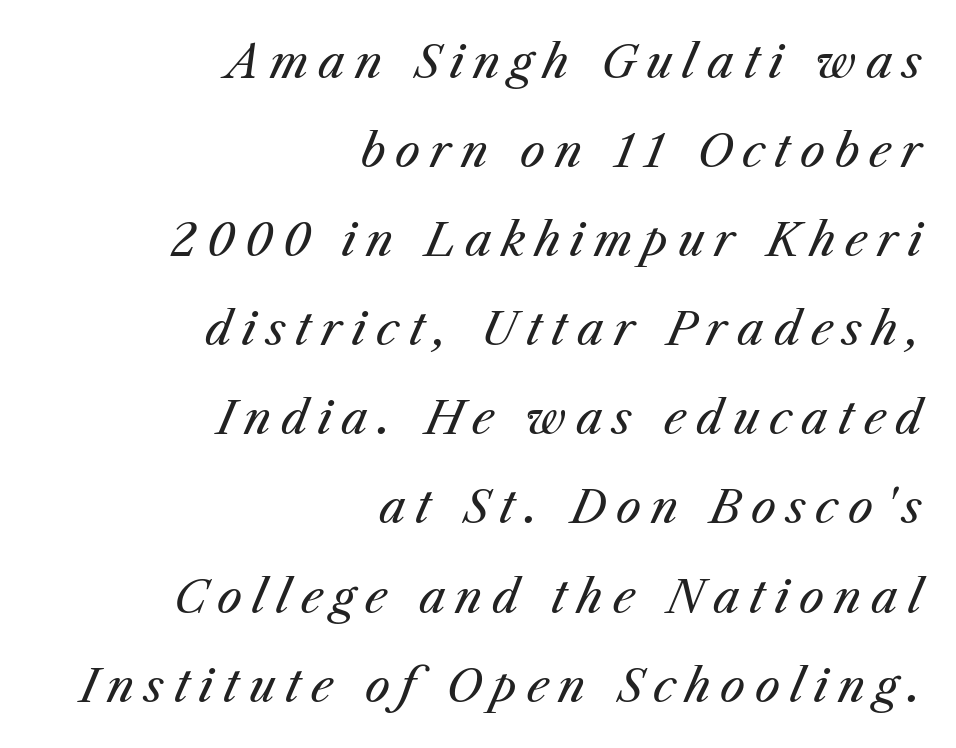
{"italic": "yes", "lean": "right", "slant_degrees": 23, "bold": "no", "weight": "regular", "width": "normal", "stroke_contrast": "medium", "x_height": "medium", "monospaced": "no", "underline": "no", "align": "right", "line_spacing": "loose", "line_spacing_ratio": 1.98, "letter_spacing": "wide", "letter_spacing_em": 0.22, "glyph_px": 45}
